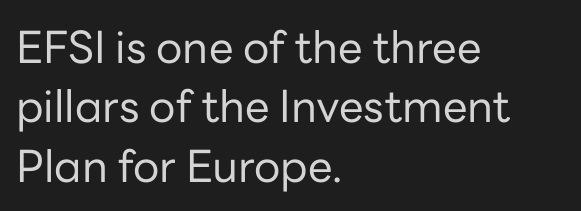
Q: Is the text bold? A: No.
Q: Is the text italic (slanted)? A: No, it is upright.
Q: Is the typeface a serif or a sans-serif typeface? A: Sans-serif.
Q: Is the text underlined? A: No.
Q: How is the paragraph aligned? A: Left-aligned.
Q: Is the spacing between letters normal or unusually wide? A: Normal.
Q: Is the spacing between lines tight, normal or loose? A: Normal.
Q: Width (condensed, normal, or wide)? A: Normal.
Q: Stroke contrast? A: Low.
Q: x-height? A: Medium.
Q: Monospaced? A: No.
